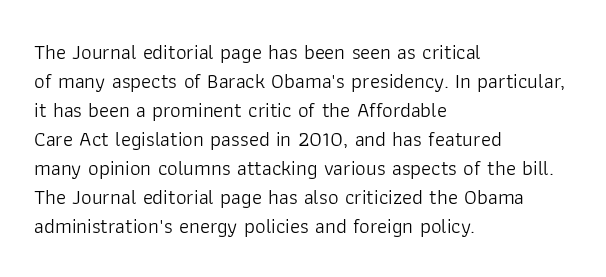
Letters rest on an invisible, unmarked baseline. Heaviness? Minimal to ordinary, like unemphasized prose. The rendering anchors every line to the left-hand side. The line-height multiplier appears to be the usual default.
